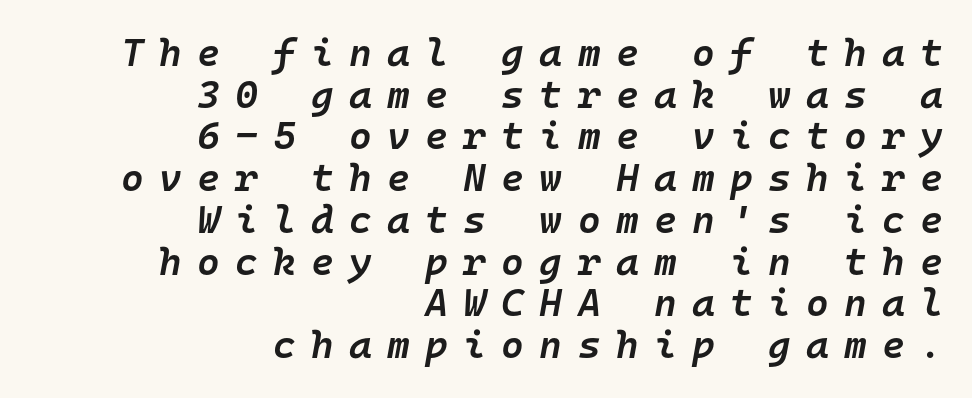
Regarding leading, the lines here are crowded together. These lines carry some extra weight — a demibold, not a full bold. Rule under the text: the space is simply empty. Does extra space separate the letters? Yes, quite a lot of it.
